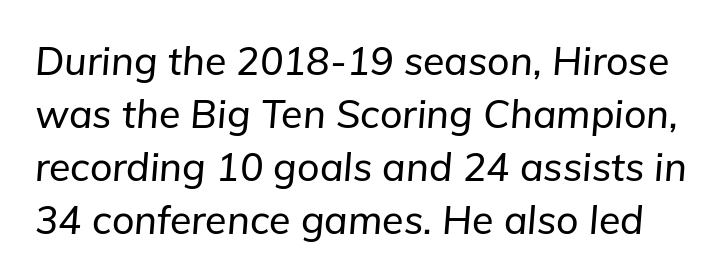
Q: Is the text italic (slanted)? A: Yes, it leans right by about 5 degrees.
Q: Is the text underlined? A: No.
Q: Is the spacing between letters normal or unusually wide? A: Normal.
Q: Is the spacing between lines tight, normal or loose? A: Normal.
Q: Width (condensed, normal, or wide)? A: Normal.
Q: Stroke contrast? A: Low.
Q: x-height? A: Medium.
Q: Monospaced? A: No.
